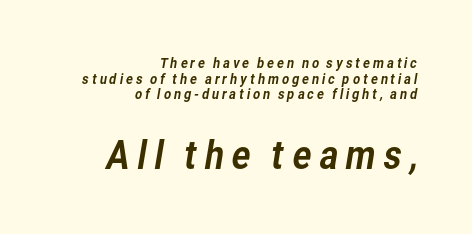
{"serif": "no", "width": "normal", "stroke_contrast": "low", "x_height": "medium", "monospaced": "no", "underline": "no", "align": "right", "line_spacing": "tight", "line_spacing_ratio": 1.12, "larger_block": "second", "size_ratio": 2.71, "glyph_px": 38}
